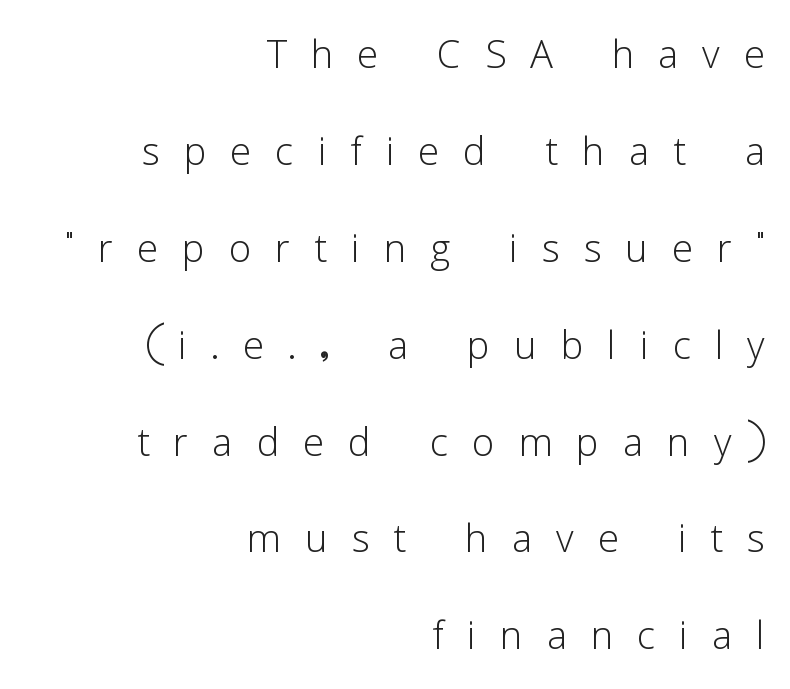
{"serif": "no", "italic": "no", "bold": "no", "weight": "light", "width": "normal", "stroke_contrast": "low", "x_height": "medium", "monospaced": "no", "underline": "no", "align": "right", "line_spacing": "loose", "line_spacing_ratio": 1.9, "letter_spacing": "wide", "letter_spacing_em": 0.47, "glyph_px": 51}
